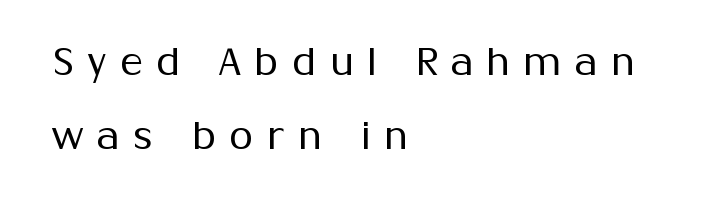
The image shows 39 px regular-weight sans-serif type, upright; set left-aligned, loose line spacing (1.91x), unusually wide letter spacing (+0.35 em), not underlined; medium stroke contrast and a medium x-height.
